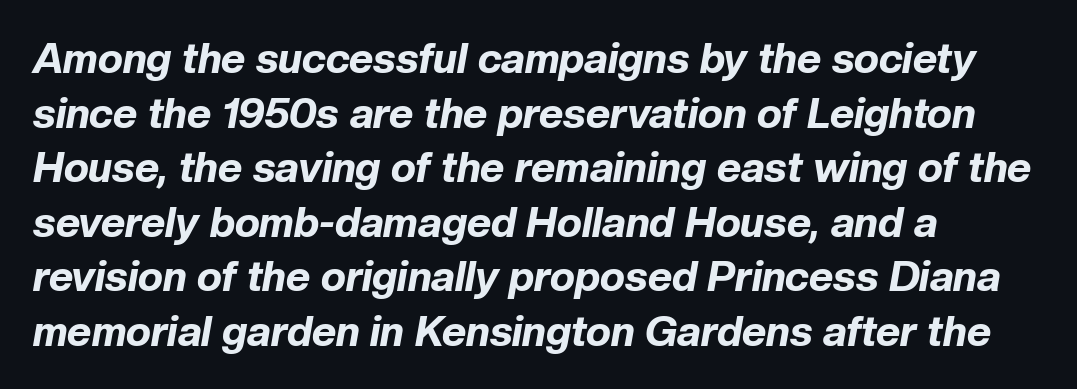
The image shows 42 px bold type, italic (leaning right); set left-aligned, normal line spacing (1.3x), normal letter spacing, not underlined; low stroke contrast and a medium x-height.
